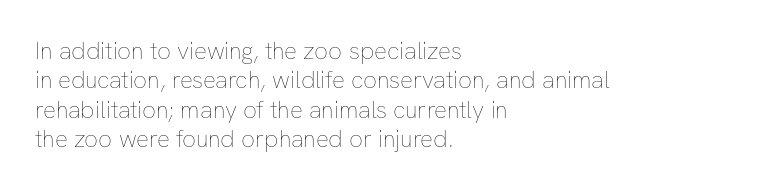
The image shows 24 px text type, upright; set left-aligned, line spacing 1.22x, normal letter spacing, not underlined.
